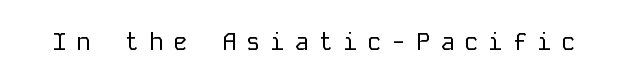
Q: Is the text bold? A: No.
Q: Is the text italic (slanted)? A: No, it is upright.
Q: Is the text underlined? A: No.
Q: Is the spacing between letters normal or unusually wide? A: Unusually wide.
